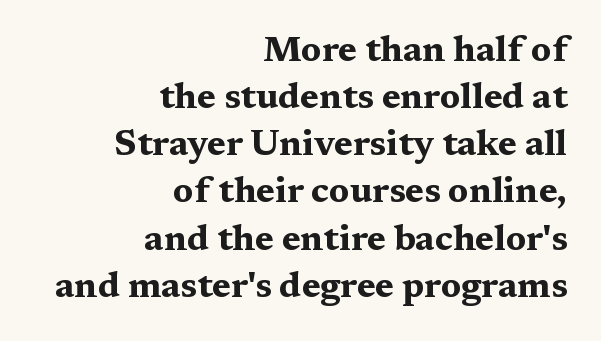
Q: Is the text bold? A: Yes.
Q: Is the text italic (slanted)? A: No, it is upright.
Q: Is the typeface a serif or a sans-serif typeface? A: Serif.
Q: Is the text underlined? A: No.
Q: How is the paragraph aligned? A: Right-aligned.
Q: Is the spacing between letters normal or unusually wide? A: Normal.
Q: Is the spacing between lines tight, normal or loose? A: Normal.
Q: Width (condensed, normal, or wide)? A: Wide.
Q: Stroke contrast? A: Medium.
Q: x-height? A: Medium.
Q: Monospaced? A: No.
